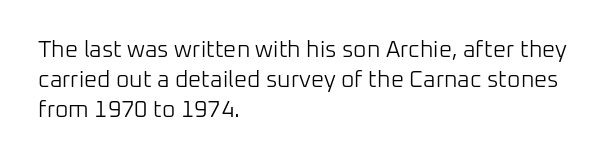
The lines are quadded left. The font sits on the lighter half of the weight spectrum, regular included. Tracking here is standard; glyphs follow each other at the usual distance. Italic? Not at all — the glyphs are vertical. Rule under the text: the space is simply empty.
